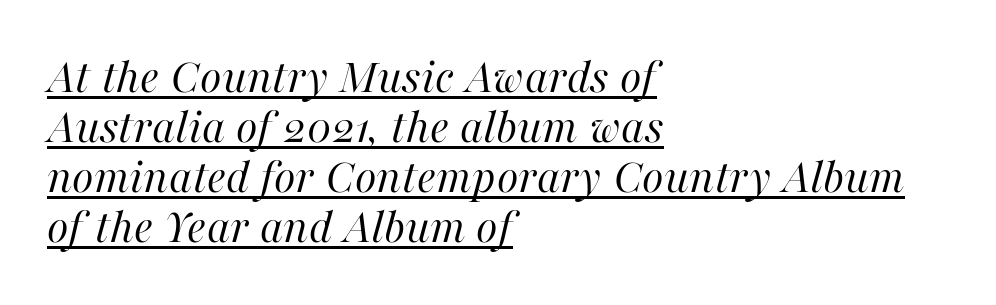
The image shows 50 px regular-weight type, italic (leaning right); set left-aligned, tight line spacing (1.0x), normal letter spacing, underlined; high stroke contrast and a medium x-height.
